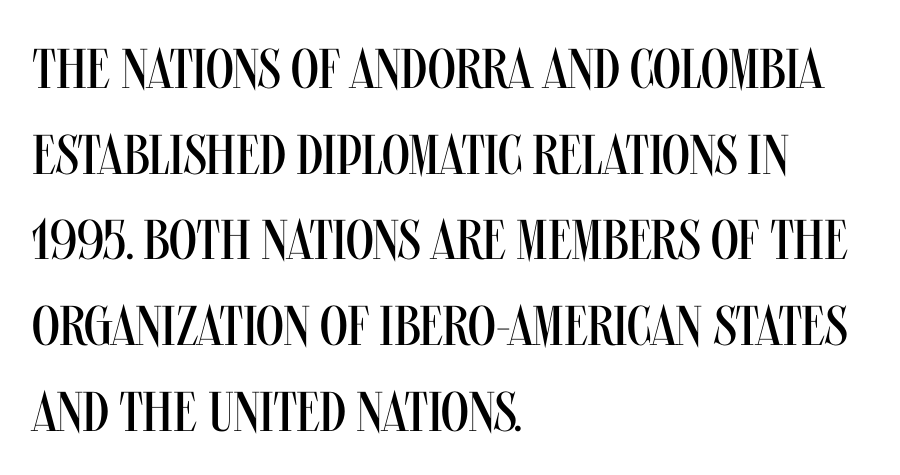
The image shows 56 px regular-weight, condensed sans-serif type, upright; set left-aligned, normal line spacing (1.53x), normal letter spacing, not underlined; medium stroke contrast and a large x-height.
